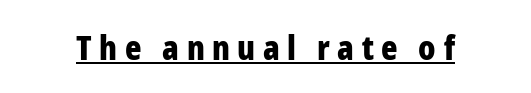
Does a line run under the words? Yes, clearly. A typesetter would call this proportional, since set widths differ per character. Ordinary non-slanted type is in use. Emphasis by weight is at full strength: bold. The tracking jumps out immediately: characters are airy and widely separated. Look at the bottom of the vertical strokes: they stop flat, with no serifs.
